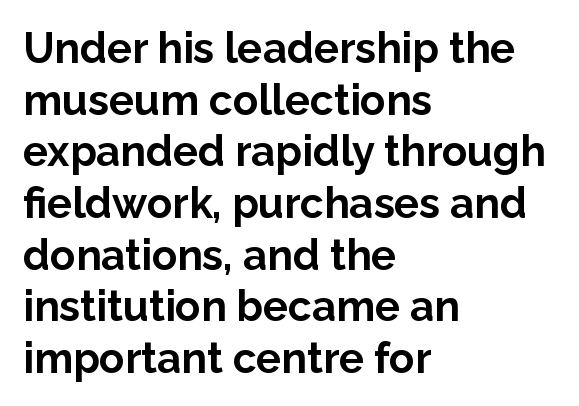
{"serif": "no", "italic": "no", "bold": "yes", "weight": "bold", "width": "normal", "stroke_contrast": "low", "x_height": "medium", "monospaced": "no", "underline": "no", "align": "left", "line_spacing_ratio": 1.23, "letter_spacing": "normal", "letter_spacing_em": 0.0, "glyph_px": 42}
